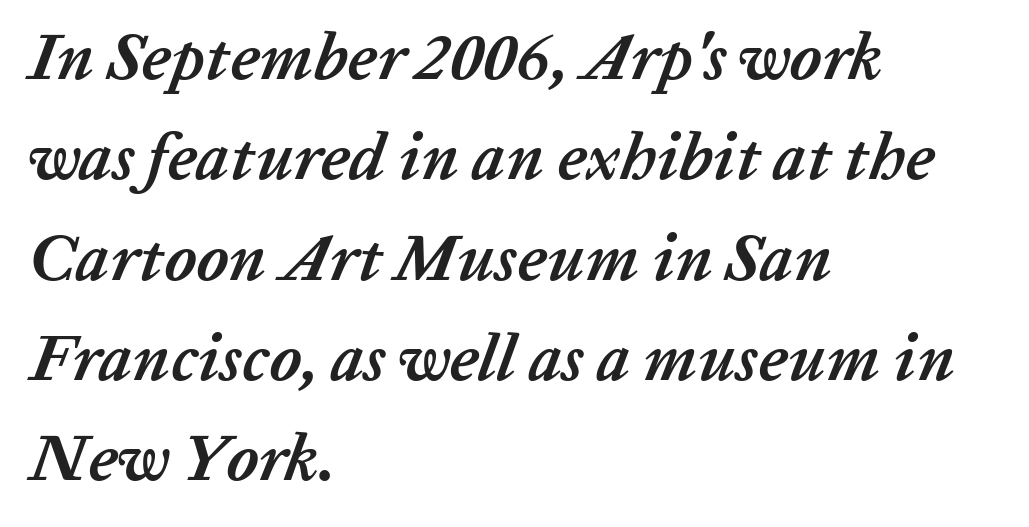
{"italic": "yes", "lean": "right", "slant_degrees": 20, "bold": "yes", "weight": "semibold", "width": "normal", "stroke_contrast": "low", "x_height": "medium", "monospaced": "no", "underline": "no", "align": "left", "line_spacing": "normal", "line_spacing_ratio": 1.52, "letter_spacing": "normal", "letter_spacing_em": 0.0, "glyph_px": 66}
